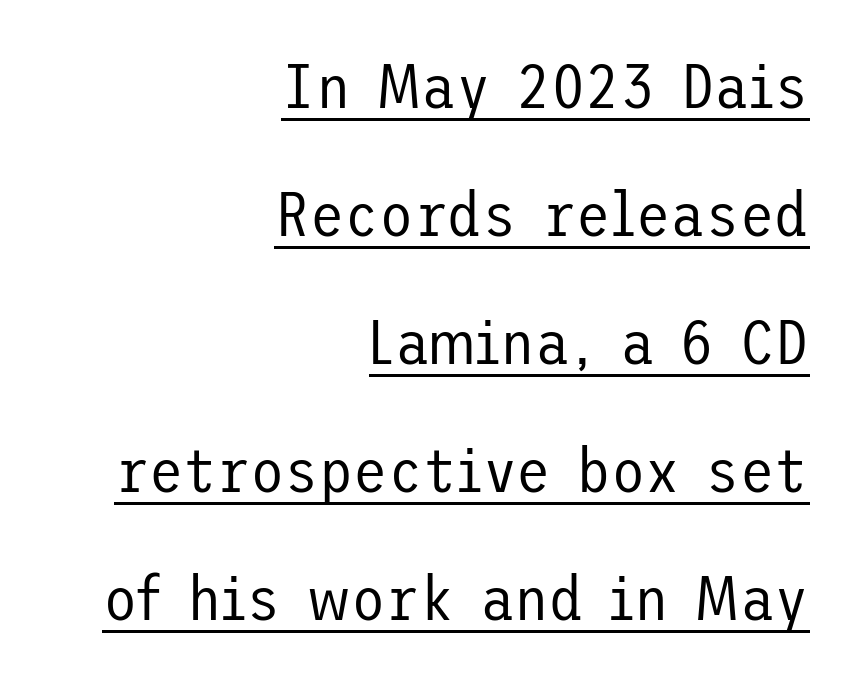
Q: Is the text bold? A: No.
Q: Is the text italic (slanted)? A: No, it is upright.
Q: Is the typeface a serif or a sans-serif typeface? A: Sans-serif.
Q: Is the text underlined? A: Yes.
Q: How is the paragraph aligned? A: Right-aligned.
Q: Is the spacing between letters normal or unusually wide? A: Normal.
Q: Is the spacing between lines tight, normal or loose? A: Loose.
Q: Width (condensed, normal, or wide)? A: Normal.
Q: Stroke contrast? A: Low.
Q: x-height? A: Medium.
